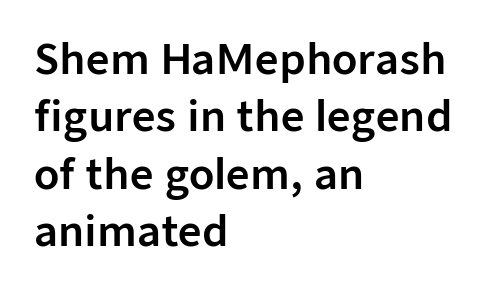
Q: Is the text italic (slanted)? A: No, it is upright.
Q: Is the typeface a serif or a sans-serif typeface? A: Sans-serif.
Q: Is the text underlined? A: No.
Q: How is the paragraph aligned? A: Left-aligned.
Q: Is the spacing between letters normal or unusually wide? A: Normal.
Q: Is the spacing between lines tight, normal or loose? A: Normal.
Q: Width (condensed, normal, or wide)? A: Normal.
Q: Stroke contrast? A: Low.
Q: x-height? A: Medium.
Q: Monospaced? A: No.
